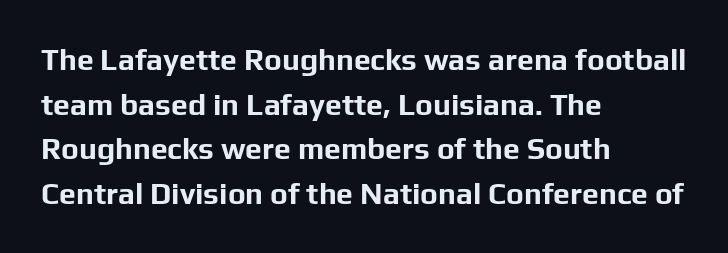
The passage shown is not underscored anywhere. In terms of weight, the rendering is a true, heavy bold. This rendering leaves character spacing at its baseline value. Character widths vary here, with narrow letters taking less room than wide ones.
